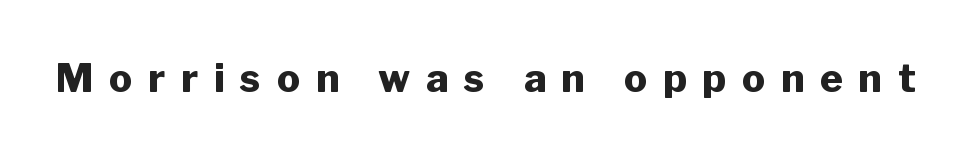
The image shows 39 px heavy sans-serif type, upright; set unusually wide letter spacing (+0.4 em), not underlined; low stroke contrast and a medium x-height.
